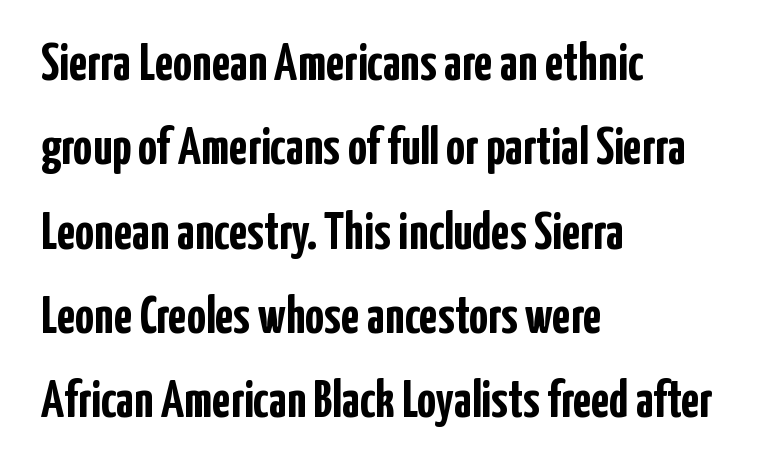
{"serif": "no", "italic": "no", "bold": "yes", "weight": "semibold", "width": "condensed", "stroke_contrast": "low", "x_height": "medium", "monospaced": "no", "underline": "no", "align": "left", "line_spacing": "normal", "line_spacing_ratio": 1.59, "letter_spacing": "normal", "letter_spacing_em": 0.0, "glyph_px": 53}
